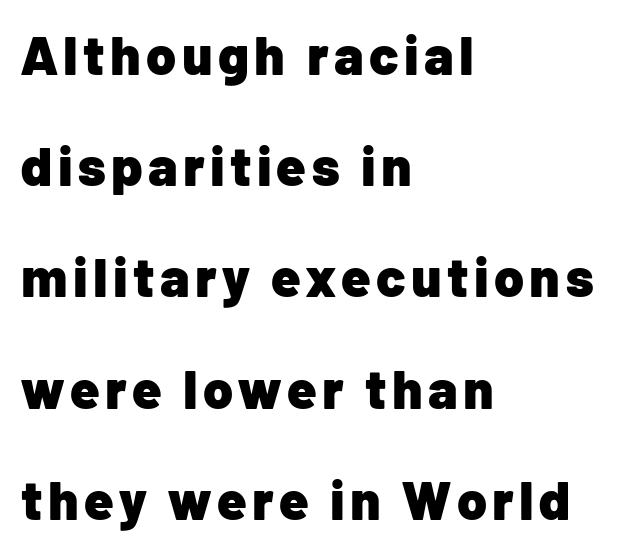
Q: Is the text bold? A: Yes.
Q: Is the text italic (slanted)? A: No, it is upright.
Q: Is the typeface a serif or a sans-serif typeface? A: Sans-serif.
Q: Is the text underlined? A: No.
Q: How is the paragraph aligned? A: Left-aligned.
Q: Is the spacing between lines tight, normal or loose? A: Loose.
Q: Width (condensed, normal, or wide)? A: Normal.
Q: Stroke contrast? A: Low.
Q: x-height? A: Medium.
Q: Monospaced? A: No.
